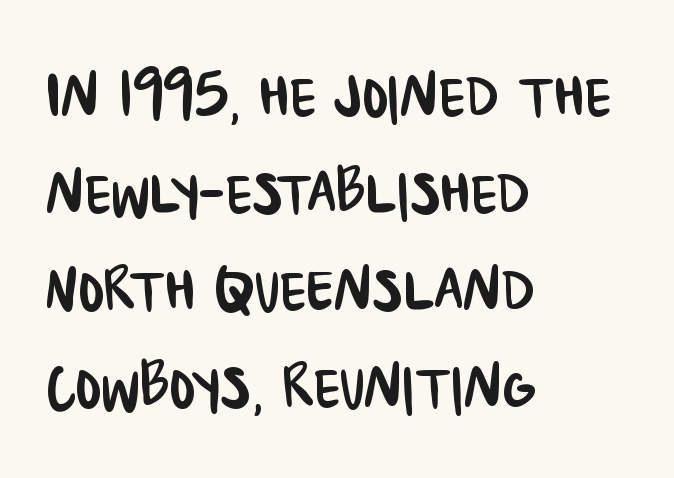
One glance says typical: line gaps are just what's usual. This is sans-serif lettering, the kind often seen on screens and signage. The rendering uses natural spacing where letterforms have individual widths. Descenders hang freely into open space.
